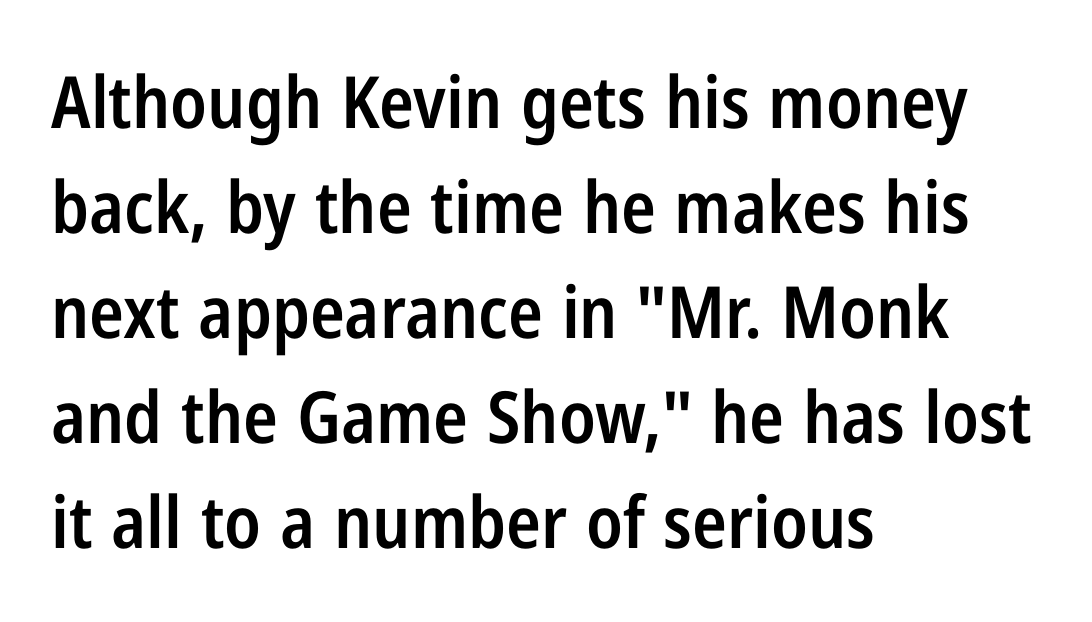
The image shows 72 px semibold, condensed sans-serif type, upright; set left-aligned, normal line spacing (1.46x), normal letter spacing, not underlined; low stroke contrast and a medium x-height.
